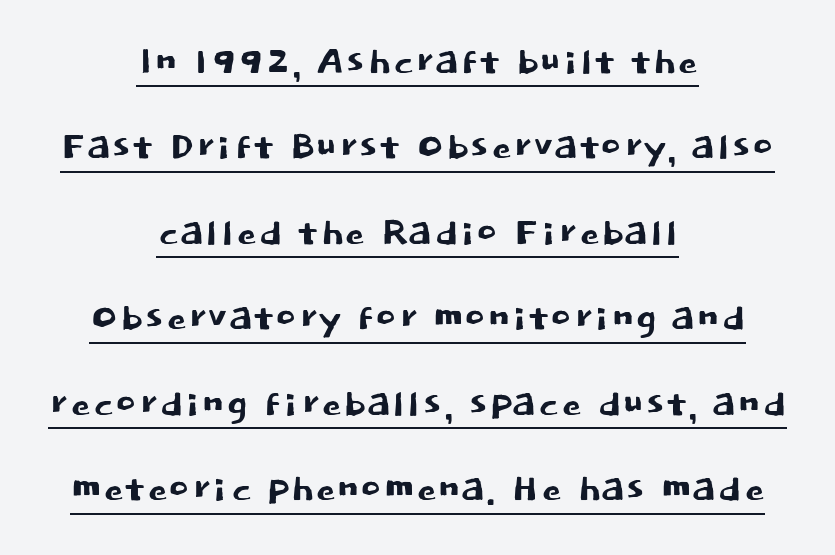
Q: Is the text italic (slanted)? A: No, it is upright.
Q: Is the typeface a serif or a sans-serif typeface? A: Sans-serif.
Q: Is the text underlined? A: Yes.
Q: How is the paragraph aligned? A: Centered.
Q: Is the spacing between letters normal or unusually wide? A: Normal.
Q: Width (condensed, normal, or wide)? A: Normal.
Q: Stroke contrast? A: Low.
Q: x-height? A: Large.
Q: Monospaced? A: No.
